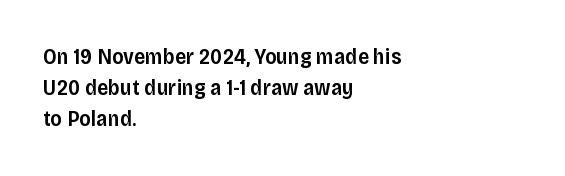
Q: Is the text bold? A: Semi-bold.
Q: Is the text italic (slanted)? A: No, it is upright.
Q: Is the text underlined? A: No.
Q: How is the paragraph aligned? A: Left-aligned.
Q: Is the spacing between letters normal or unusually wide? A: Normal.
Q: Is the spacing between lines tight, normal or loose? A: Normal.
